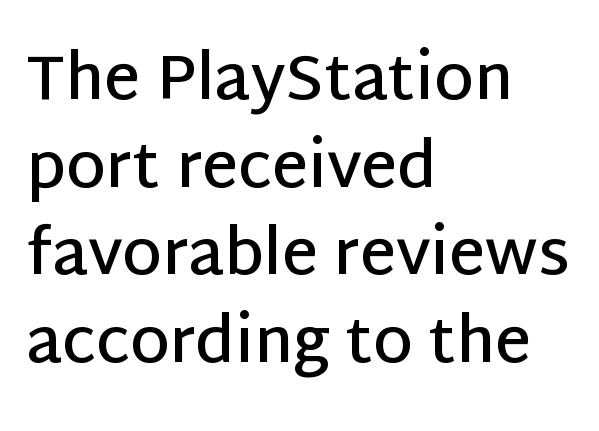
The letters are semibold — heavier than regular but short of a full bold. Layout note: lines flush left. This sample uses plain, unmodified letter spacing. Nobody drew a line under any word here. Italic: no, the glyphs are upright roman. Note the varied advance widths — an 'i' is clearly narrower than an 'm'.
